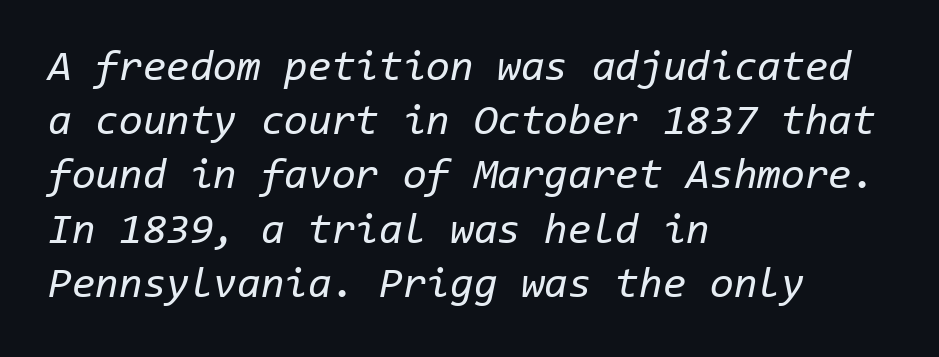
Do the characters align in a grid? Yes, the font is monospaced. The rendering anchors every line to the left-hand side. Normally led — the rows are evenly, conventionally spaced. The font's italic variant was chosen for this text.
